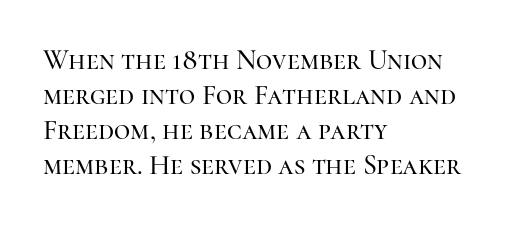
The image shows 28 px serif type, upright; set left-aligned, normal line spacing (1.25x), normal letter spacing, not underlined; high stroke contrast and a medium x-height.
